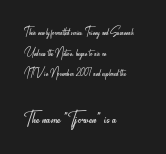
Q: Is the text bold? A: No.
Q: Is the text italic (slanted)? A: Yes.
Q: Is the text underlined? A: No.
Q: How is the paragraph aligned? A: Left-aligned.
Q: Is the spacing between letters normal or unusually wide? A: Normal.
Q: Is the spacing between lines tight, normal or loose? A: Normal.
Q: Which block of text is set in a larger size, the first (top) or the second (bottom)? A: The second (bottom) one.
